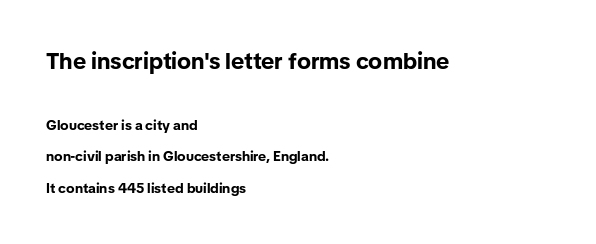
The image shows 23 px bold type, upright; set left-aligned, loose line spacing (2.24x), normal letter spacing, not underlined; the first (top) block is 1.64x larger.
